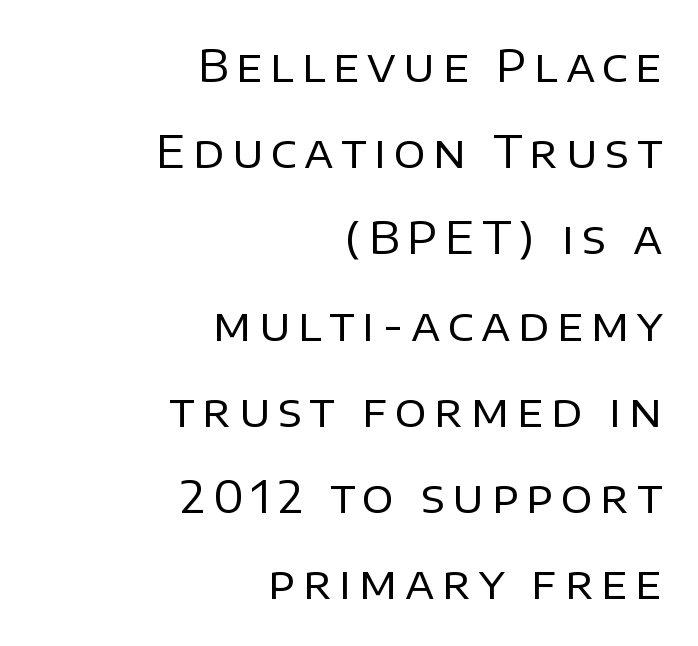
{"serif": "no", "italic": "no", "bold": "no", "weight": "regular", "width": "normal", "stroke_contrast": "low", "x_height": "large", "monospaced": "no", "underline": "no", "align": "right", "line_spacing": "loose", "line_spacing_ratio": 1.96, "glyph_px": 44}
